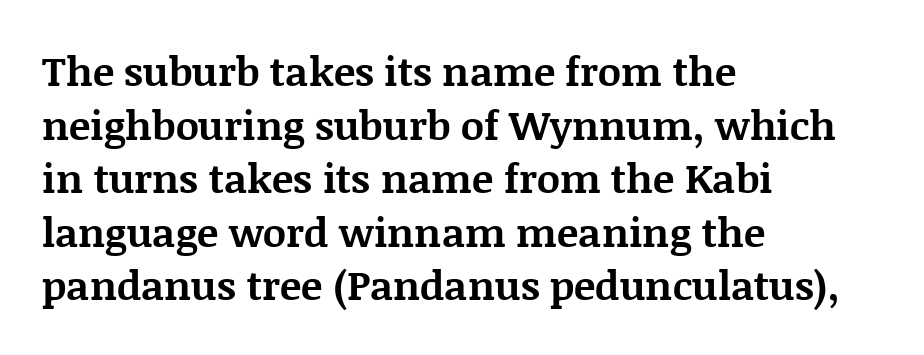
The image shows 40 px bold serif type, upright; set left-aligned, normal line spacing (1.34x), normal letter spacing, not underlined; medium stroke contrast and a large x-height.
